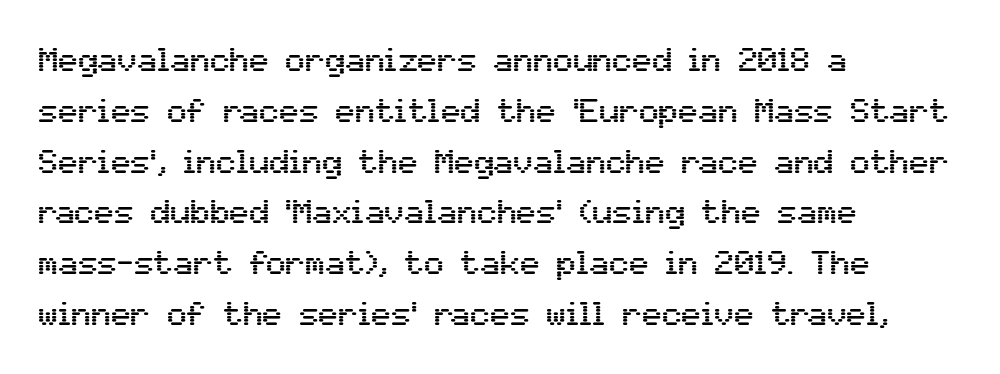
{"serif": "no", "italic": "no", "width": "normal", "stroke_contrast": "medium", "x_height": "medium", "monospaced": "no", "underline": "no", "align": "left", "line_spacing": "normal", "line_spacing_ratio": 1.54, "letter_spacing": "normal", "letter_spacing_em": 0.0, "glyph_px": 33}
